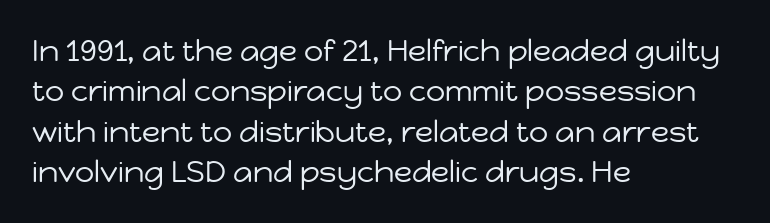
{"serif": "no", "italic": "no", "bold": "no", "weight": "regular", "width": "normal", "stroke_contrast": "low", "x_height": "medium", "monospaced": "no", "underline": "no", "align": "left", "line_spacing": "normal", "line_spacing_ratio": 1.35, "letter_spacing": "normal", "letter_spacing_em": 0.0, "glyph_px": 30}
